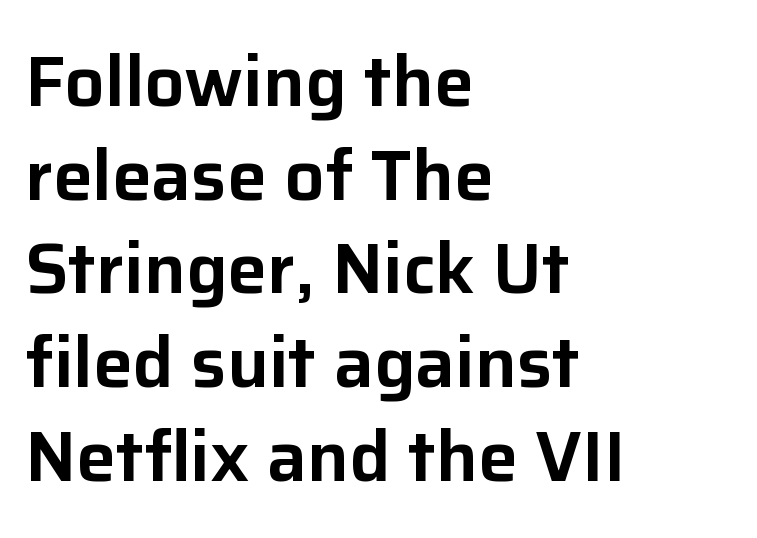
Q: Is the text italic (slanted)? A: No, it is upright.
Q: Is the typeface a serif or a sans-serif typeface? A: Sans-serif.
Q: Is the text underlined? A: No.
Q: How is the paragraph aligned? A: Left-aligned.
Q: Is the spacing between letters normal or unusually wide? A: Normal.
Q: Is the spacing between lines tight, normal or loose? A: Normal.
Q: Width (condensed, normal, or wide)? A: Normal.
Q: Stroke contrast? A: Low.
Q: x-height? A: Medium.
Q: Monospaced? A: No.
